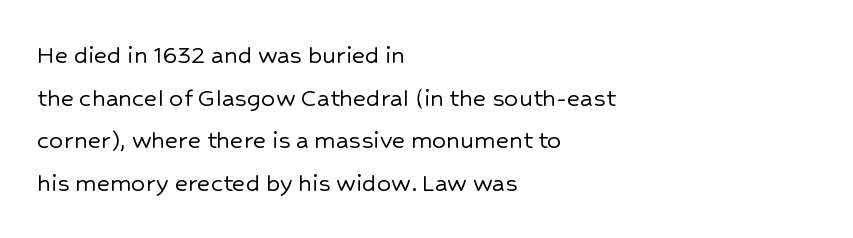
Q: Is the text italic (slanted)? A: No, it is upright.
Q: Is the typeface a serif or a sans-serif typeface? A: Sans-serif.
Q: Is the text underlined? A: No.
Q: How is the paragraph aligned? A: Left-aligned.
Q: Is the spacing between letters normal or unusually wide? A: Normal.
Q: Is the spacing between lines tight, normal or loose? A: Normal.
Q: Width (condensed, normal, or wide)? A: Normal.
Q: Stroke contrast? A: Low.
Q: x-height? A: Medium.
Q: Monospaced? A: No.
